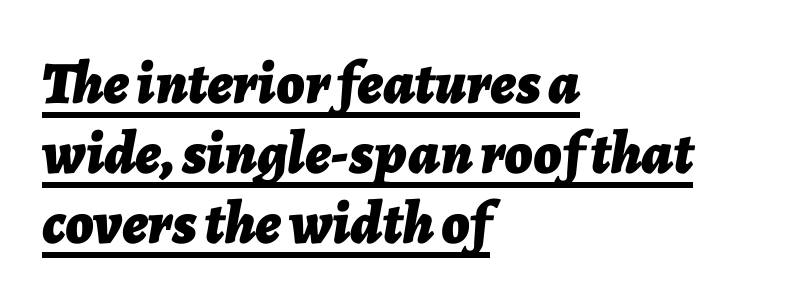
{"italic": "yes", "lean": "right", "slant_degrees": 7, "bold": "yes", "weight": "bold", "width": "normal", "stroke_contrast": "low", "x_height": "medium", "monospaced": "no", "underline": "yes", "align": "left", "line_spacing_ratio": 1.17, "letter_spacing": "normal", "letter_spacing_em": 0.0, "glyph_px": 60}
